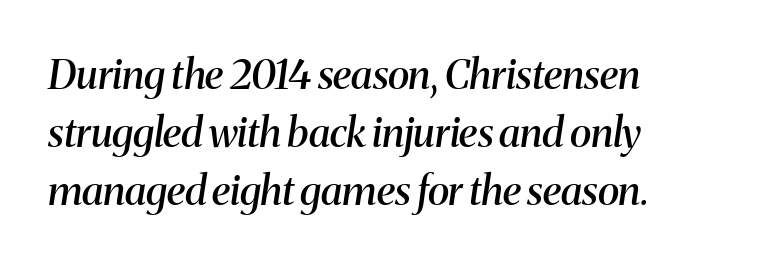
Typesetter's note: demi weight, one step under bold. Horizontal alignment here is leftward, the default for most running prose. Each letter's strokes conclude with small projecting serifs. The lines sit at an ordinary, default distance from one another. Anything drawn beneath the words? Only blank space.
